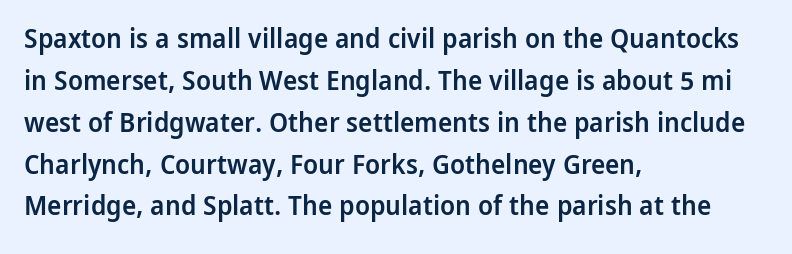
Has an underline been added? It has not. Look at the stroke-to-counter ratio: somewhat heavy, a semibold. Style check: upright. The letterforms sit shoulder to shoulder at normal distance. The paragraph has a hard left edge and a soft right edge.
